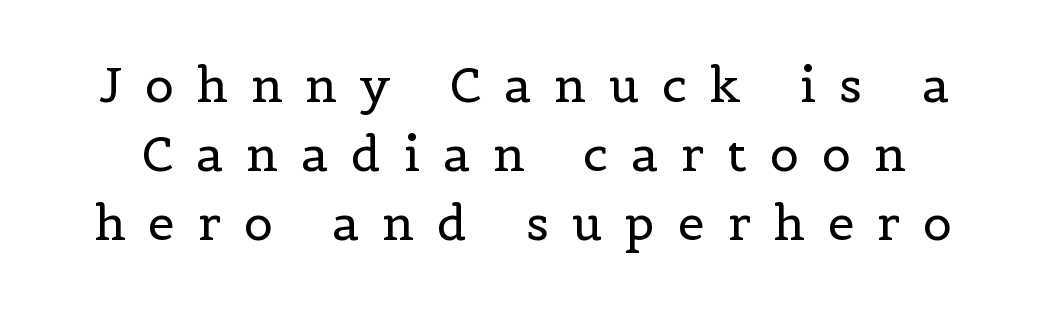
Unmarked baselines from the first word to the last. In terms of letterform style, serifs are clearly present. Is there much room between lines? A standard amount, neither cramped nor airy. Is the type heavy? It reads as light-to-regular instead.
